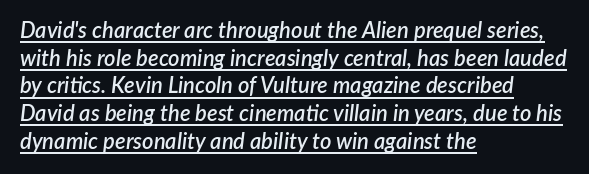
The image shows 22 px text type, italic (leaning right); set left-aligned, normal line spacing (1.26x), normal letter spacing, underlined.
